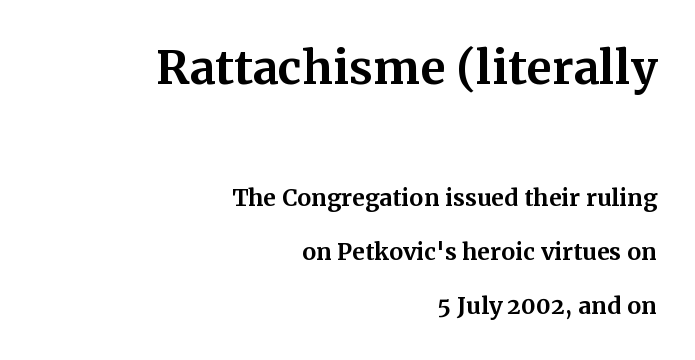
{"serif": "yes", "italic": "no", "bold": "yes", "weight": "bold", "width": "normal", "stroke_contrast": "medium", "x_height": "medium", "monospaced": "no", "underline": "no", "align": "right", "line_spacing": "loose", "line_spacing_ratio": 2.35, "letter_spacing": "normal", "letter_spacing_em": 0.0, "larger_block": "first", "size_ratio": 2.0, "glyph_px": 46}
